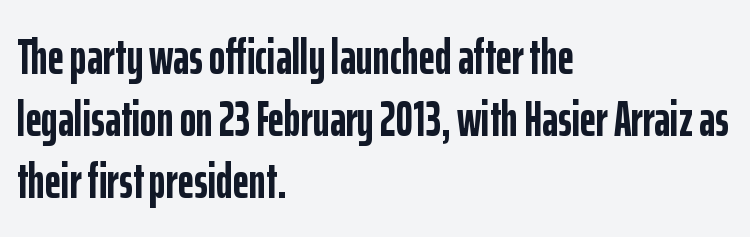
Italic: no, the glyphs are upright roman. Notice how thick the strokes are: this is what a full bold looks like. Observe the ordinary spacing: letters are neighbours, not strangers. I'd call this a sans setting — the letters go barefoot. The space directly below the letters is spotless. Each letter keeps its own natural width here, so spacing adapts to shape.
